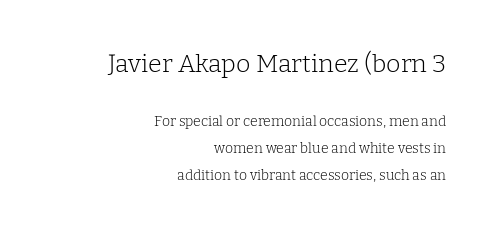
Only glyphs here, with clear space below each row. Horizontally, the lines are justified to the trailing edge only. Observe the ordinary spacing: letters are neighbours, not strangers. These two chunks differ in scale, with the top chunk taking the larger measure. What's the leading like? Stretched, with rows far apart. Compared with a typical body face, this is equally light or lighter still.
